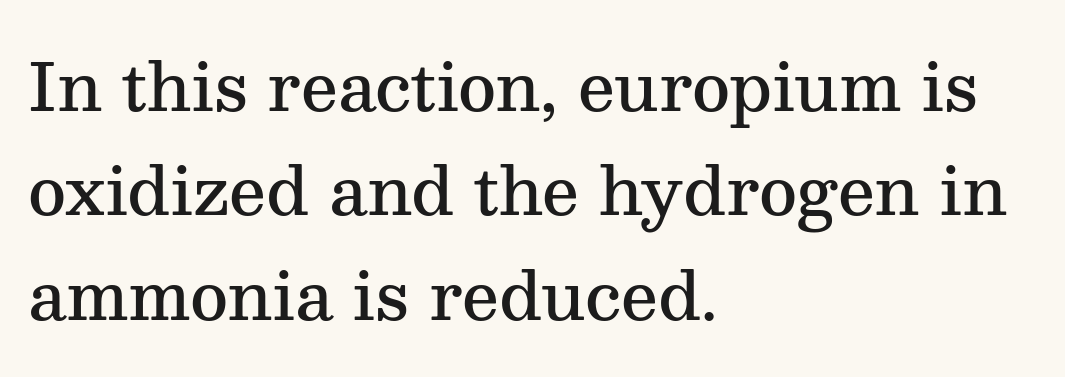
The image shows 66 px semibold serif type, upright; set left-aligned, normal line spacing (1.58x), normal letter spacing, not underlined; medium stroke contrast and a medium x-height.
